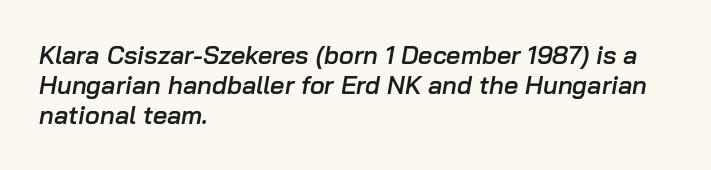
{"italic": "yes", "lean": "right", "slant_degrees": 10, "bold": "semi", "underline": "no", "align": "left", "line_spacing_ratio": 1.2, "letter_spacing": "normal", "letter_spacing_em": 0.0, "glyph_px": 25}
